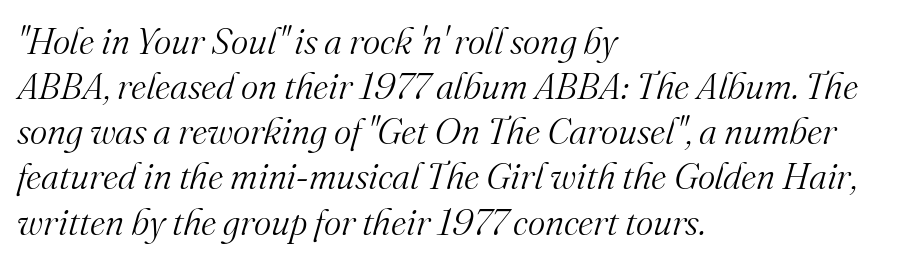
No extra tracking has been applied to these lines. The face used here is proportionally spaced, like ordinary book or web type. An italicized treatment has been applied to the whole sample. The face used here is seriffed, in the tradition of book romans. Each stroke keeps to a modest, everyday thickness or less. Descenders hang freely into open space.
